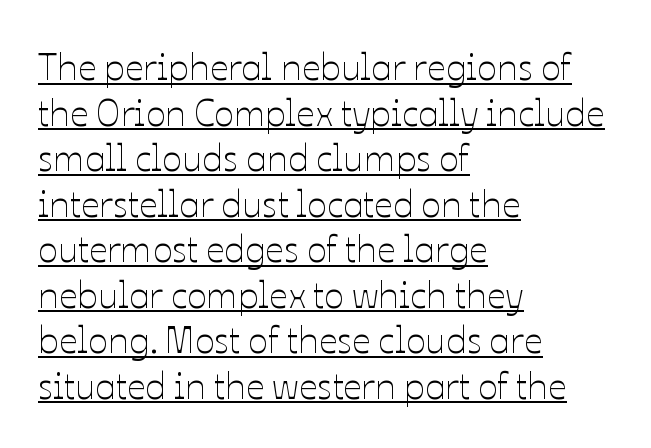
The image shows 37 px thin type, upright; set left-aligned, line spacing 1.23x, normal letter spacing, underlined; low stroke contrast and a medium x-height.
